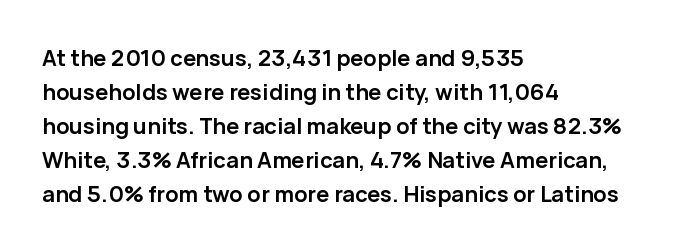
{"italic": "no", "bold": "yes", "underline": "no", "align": "left", "line_spacing": "normal", "line_spacing_ratio": 1.54, "letter_spacing": "normal", "letter_spacing_em": 0.0, "glyph_px": 22}
